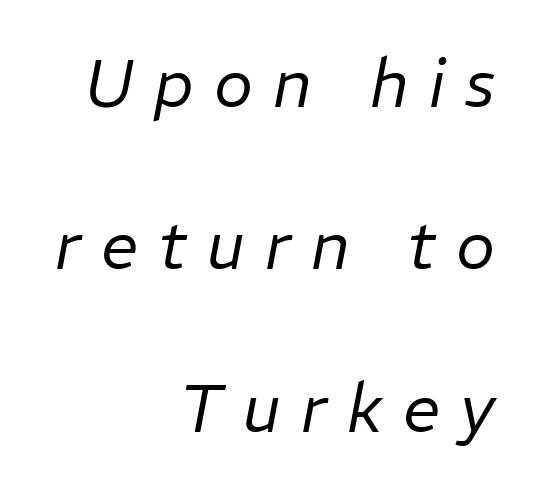
Q: Is the text bold? A: No.
Q: Is the text italic (slanted)? A: Yes, it leans right by about 11 degrees.
Q: Is the text underlined? A: No.
Q: How is the paragraph aligned? A: Right-aligned.
Q: Is the spacing between letters normal or unusually wide? A: Unusually wide.
Q: Is the spacing between lines tight, normal or loose? A: Loose.
Q: Width (condensed, normal, or wide)? A: Normal.
Q: Stroke contrast? A: Low.
Q: x-height? A: Medium.
Q: Monospaced? A: No.
